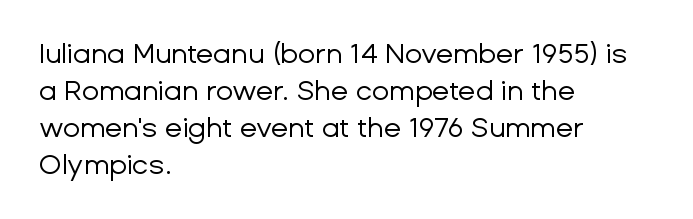
Tracking value appears to be zero — textbook default spacing. The specimen reads as upright at a glance. The passage shown is typeset with a sans-serif family. The area under the type is left untouched.
